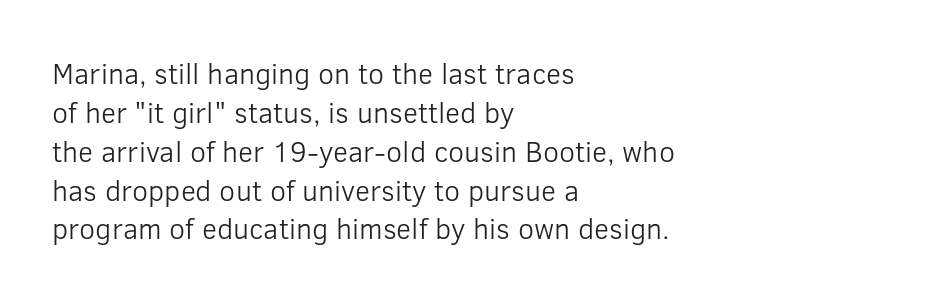
The image shows 29 px light sans-serif type, upright; set left-aligned, normal line spacing (1.34x), normal letter spacing, not underlined; low stroke contrast and a medium x-height.
